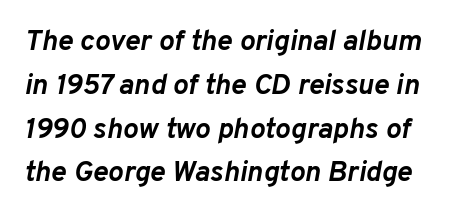
Q: Is the text bold? A: Yes.
Q: Is the text italic (slanted)? A: Yes, it leans right by about 10 degrees.
Q: Is the text underlined? A: No.
Q: Is the spacing between letters normal or unusually wide? A: Normal.
Q: Is the spacing between lines tight, normal or loose? A: Normal.
Q: Width (condensed, normal, or wide)? A: Normal.
Q: Stroke contrast? A: Low.
Q: x-height? A: Medium.
Q: Monospaced? A: No.
